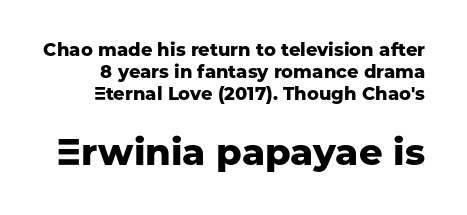
{"serif": "no", "italic": "no", "bold": "yes", "weight": "heavy", "width": "normal", "stroke_contrast": "low", "x_height": "medium", "monospaced": "no", "underline": "no", "line_spacing_ratio": 1.21, "letter_spacing": "normal", "letter_spacing_em": 0.0, "larger_block": "second", "size_ratio": 2.06, "glyph_px": 37}
